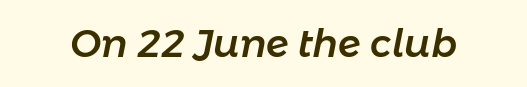
{"italic": "yes", "lean": "right", "slant_degrees": 11, "width": "normal", "stroke_contrast": "low", "x_height": "medium", "monospaced": "no", "underline": "no", "letter_spacing": "normal", "letter_spacing_em": 0.0, "glyph_px": 38}
